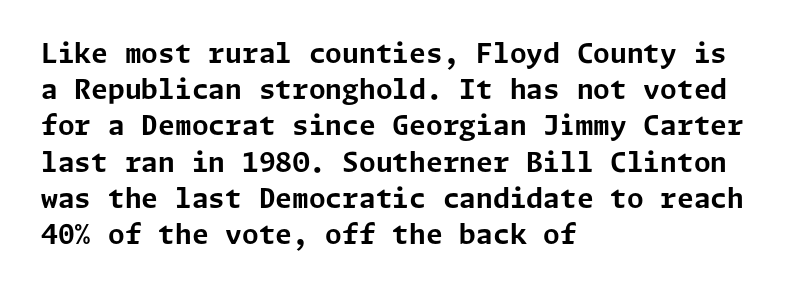
Does the weight exceed regular? Yes, all the way to bold. Inter-character spacing is left at the font's built-in metrics. If you drew a ruler down the left edge, every line would touch it. Only glyphs here, with clear space below each row. This sample keeps an unexceptional amount of space between lines.
